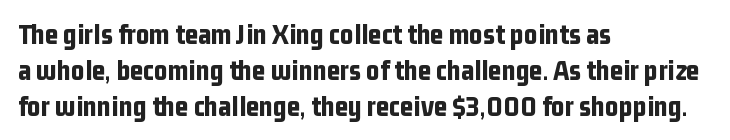
The image shows 29 px bold, condensed sans-serif type, upright; set left-aligned, line spacing 1.24x, normal letter spacing, not underlined; low stroke contrast and a medium x-height.
